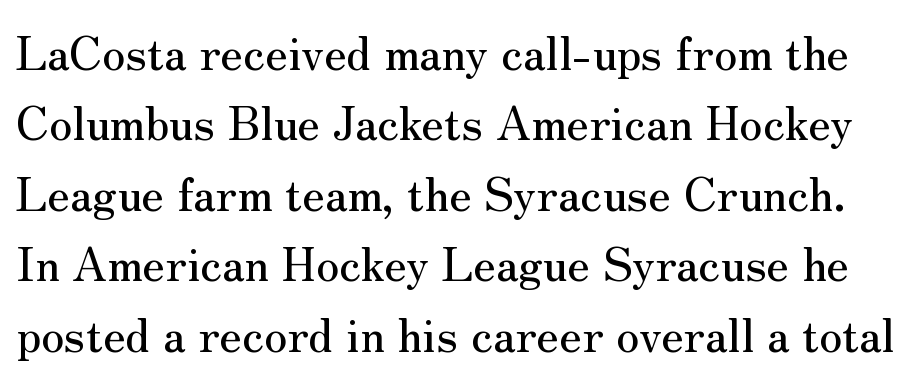
The image shows 46 px serif type, upright; set normal line spacing (1.53x), normal letter spacing, not underlined; medium stroke contrast and a small x-height.
